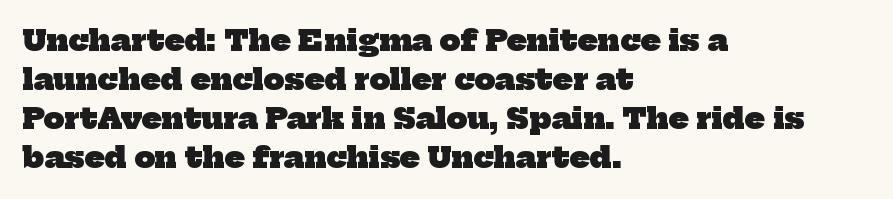
The image shows 29 px heavy serif type; set left-aligned, normal line spacing (1.35x), normal letter spacing, not underlined; low stroke contrast and a medium x-height.
